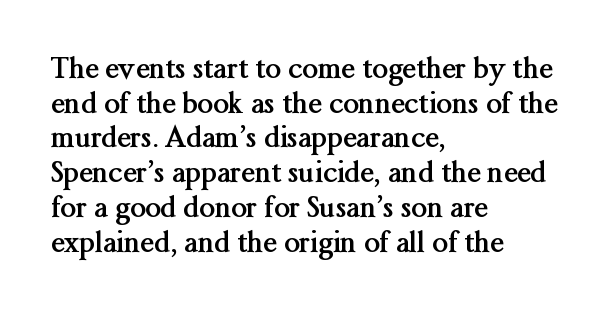
Q: Is the text bold? A: Yes.
Q: Is the text italic (slanted)? A: No, it is upright.
Q: Is the typeface a serif or a sans-serif typeface? A: Serif.
Q: Is the text underlined? A: No.
Q: How is the paragraph aligned? A: Left-aligned.
Q: Is the spacing between letters normal or unusually wide? A: Normal.
Q: Width (condensed, normal, or wide)? A: Normal.
Q: Stroke contrast? A: Medium.
Q: x-height? A: Medium.
Q: Monospaced? A: No.
